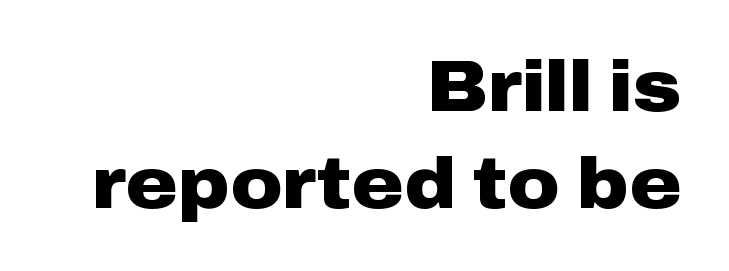
{"serif": "no", "italic": "no", "bold": "yes", "weight": "heavy", "width": "wide", "stroke_contrast": "low", "x_height": "medium", "monospaced": "no", "underline": "no", "align": "right", "line_spacing": "normal", "line_spacing_ratio": 1.36, "letter_spacing": "normal", "letter_spacing_em": 0.0, "glyph_px": 71}
